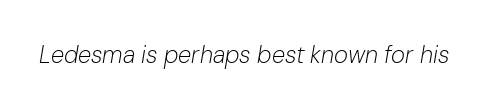
{"italic": "yes", "lean": "right", "slant_degrees": 10, "bold": "no", "underline": "no", "letter_spacing": "normal", "letter_spacing_em": 0.0, "glyph_px": 24}
